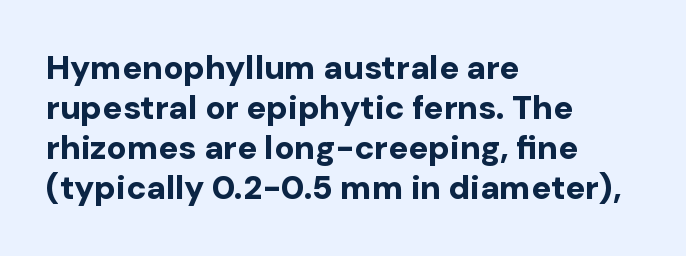
Is the type bold? Yes — the strokes are clearly thick and heavy. Each line starts at the same left margin while the right side varies. This rendering leaves character spacing at its baseline value. Rule under the text: the space is simply empty.
